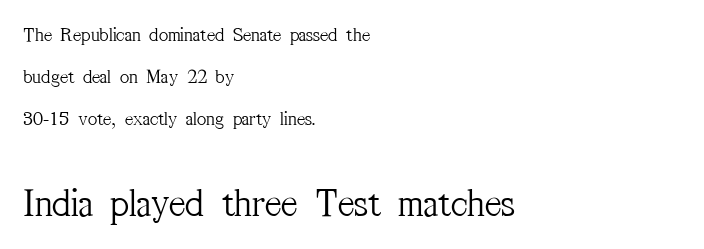
Unlike a clean sans, this face finishes its strokes with serifs. Between one letter and the next there's only the usual sliver of space. The strokes are not fattened; the text isn't bold. The space between consecutive lines is lavish. Glance below the letters and you will spot only blank space.
